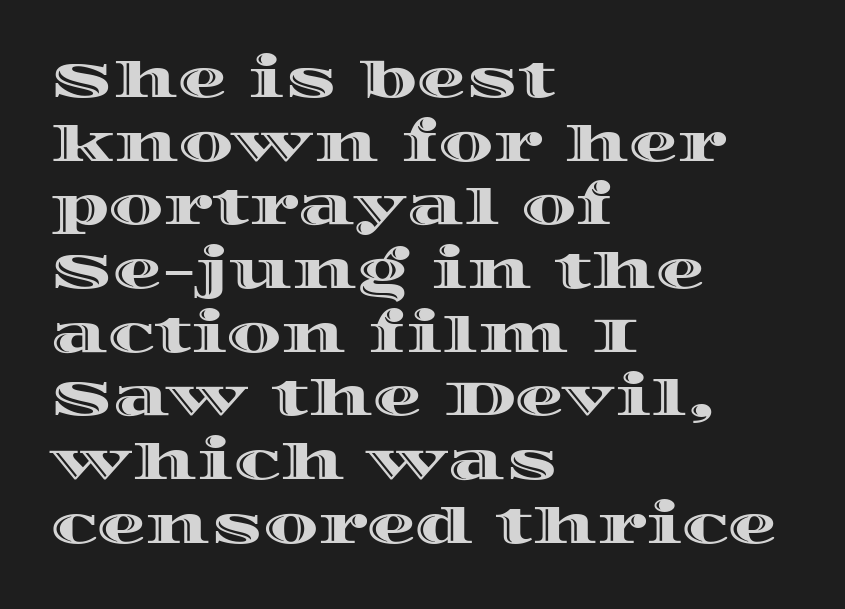
{"italic": "no", "width": "wide", "x_height": "large", "monospaced": "no", "underline": "no", "align": "left", "line_spacing": "normal", "line_spacing_ratio": 1.3, "letter_spacing": "normal", "letter_spacing_em": 0.0, "glyph_px": 49}
